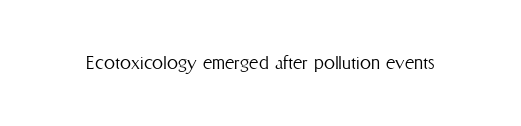
The image shows 22 px text type, upright; set normal letter spacing, not underlined.
